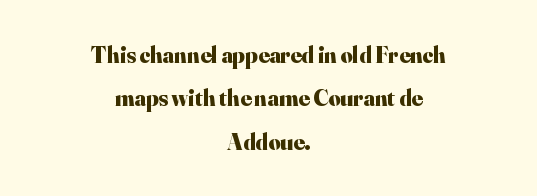
The image shows 23 px bold type, upright; set centered, line spacing 1.89x, normal letter spacing, not underlined.
